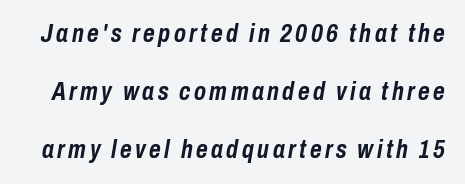
Q: Is the text bold? A: Yes.
Q: Is the text italic (slanted)? A: Yes, it leans right by about 10 degrees.
Q: Is the text underlined? A: No.
Q: Is the spacing between lines tight, normal or loose? A: Loose.
